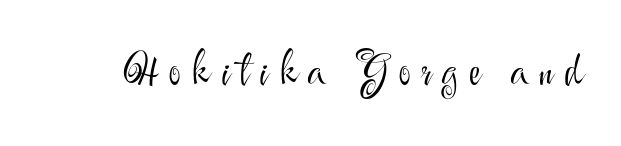
Q: Is the text bold? A: No.
Q: Is the typeface a serif or a sans-serif typeface? A: Sans-serif.
Q: Is the text underlined? A: No.
Q: Is the spacing between letters normal or unusually wide? A: Unusually wide.
Q: Width (condensed, normal, or wide)? A: Normal.
Q: Stroke contrast? A: Medium.
Q: x-height? A: Small.
Q: Monospaced? A: No.
